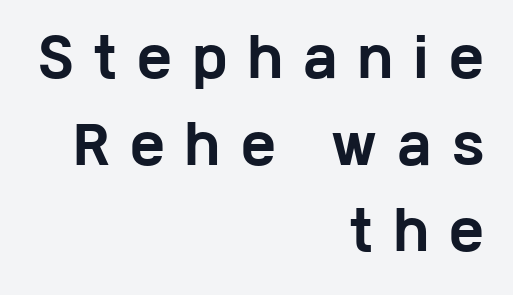
{"serif": "no", "italic": "no", "bold": "yes", "weight": "bold", "width": "wide", "stroke_contrast": "low", "x_height": "medium", "monospaced": "no", "underline": "no", "align": "right", "line_spacing": "normal", "line_spacing_ratio": 1.7, "letter_spacing": "wide", "letter_spacing_em": 0.43, "glyph_px": 51}
